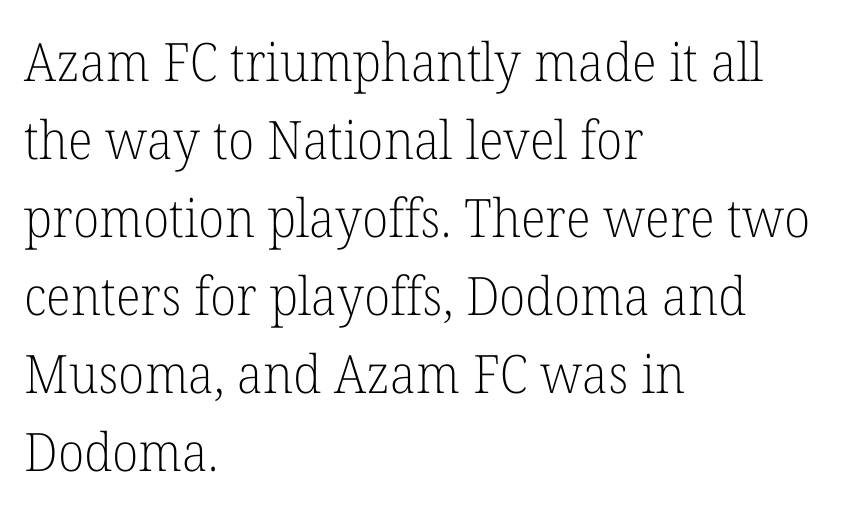
The image shows 53 px light serif type, upright; set left-aligned, normal line spacing (1.47x), normal letter spacing, not underlined; low stroke contrast and a medium x-height.
